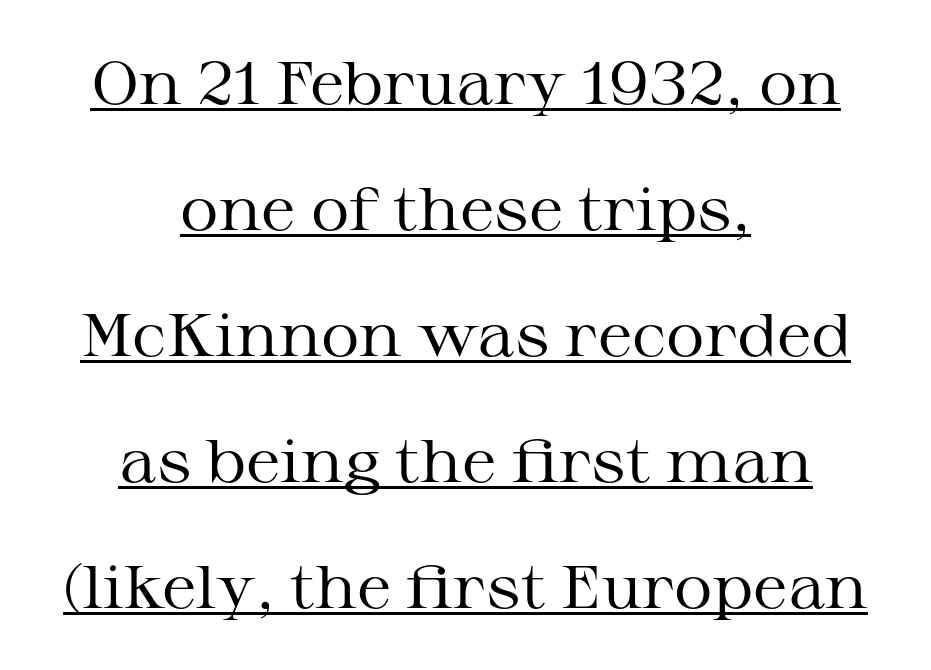
Q: Is the text bold? A: No.
Q: Is the text italic (slanted)? A: No, it is upright.
Q: Is the typeface a serif or a sans-serif typeface? A: Serif.
Q: Is the text underlined? A: Yes.
Q: How is the paragraph aligned? A: Centered.
Q: Is the spacing between letters normal or unusually wide? A: Normal.
Q: Is the spacing between lines tight, normal or loose? A: Loose.
Q: Width (condensed, normal, or wide)? A: Wide.
Q: Stroke contrast? A: Medium.
Q: x-height? A: Medium.
Q: Monospaced? A: No.
